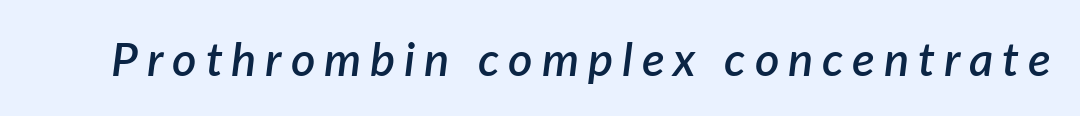
Q: Is the text bold? A: Semi-bold.
Q: Is the text italic (slanted)? A: Yes, it leans right by about 7 degrees.
Q: Is the text underlined? A: No.
Q: Width (condensed, normal, or wide)? A: Normal.
Q: Stroke contrast? A: Low.
Q: x-height? A: Medium.
Q: Monospaced? A: No.
